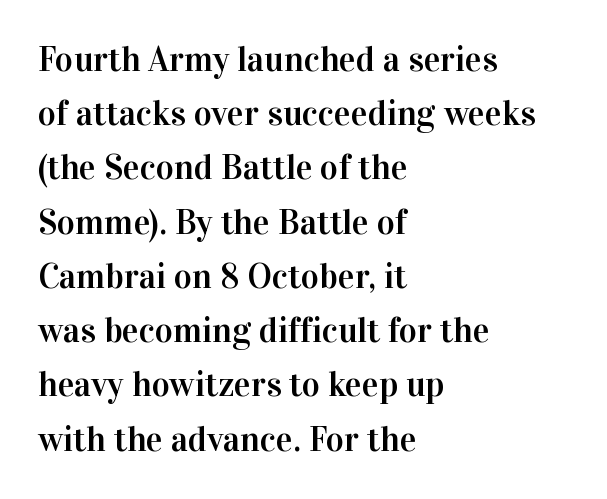
Examine the stroke ends and you'll spot serifs. In terms of leading, this rendering sits right in the middle. Observe the ordinary spacing: letters are neighbours, not strangers. Do the letters lean? They stand straight. Casual observation: everything's shoved over to the left.
